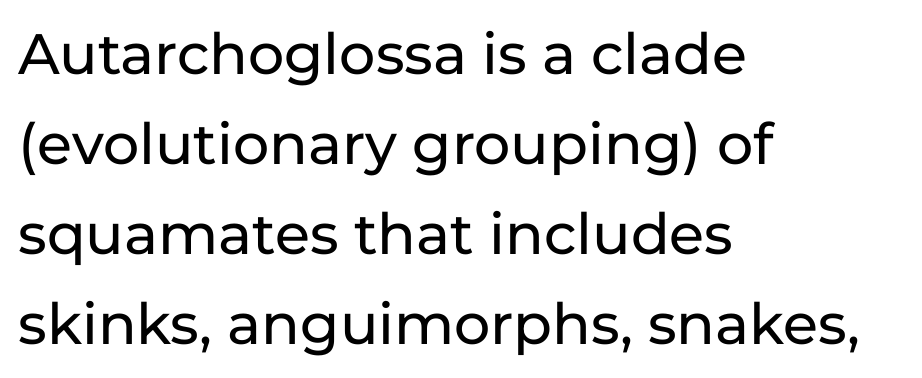
The leading is moderate, giving the passage an even texture. Each letter's strokes conclude bluntly, with no projecting serifs. Check the space under the baseline: it is left empty. Notice how the stems are strictly vertical — no italics here. Alignment: flush left. This sample has the flowing, uneven cadence of proportional lettering.
